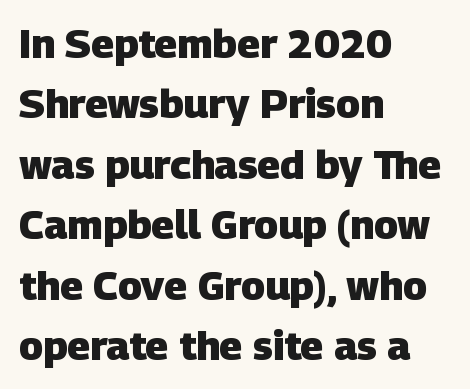
{"serif": "no", "bold": "yes", "weight": "heavy", "width": "normal", "stroke_contrast": "low", "x_height": "large", "monospaced": "no", "underline": "no", "align": "left", "line_spacing": "normal", "line_spacing_ratio": 1.51, "letter_spacing": "normal", "letter_spacing_em": 0.0, "glyph_px": 40}
